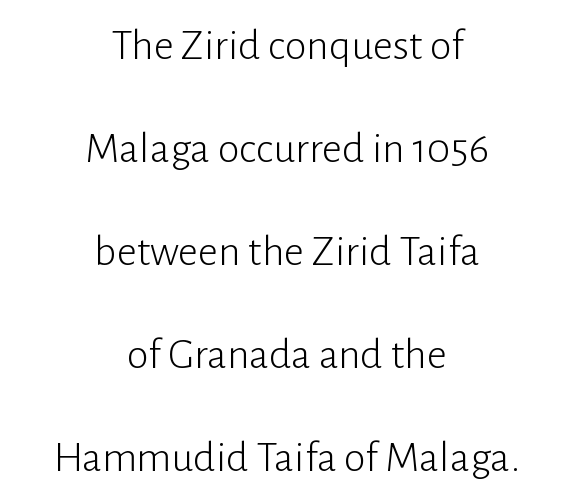
The image shows 44 px light sans-serif type, upright; set centered, loose line spacing (2.34x), normal letter spacing, not underlined; low stroke contrast and a medium x-height.
